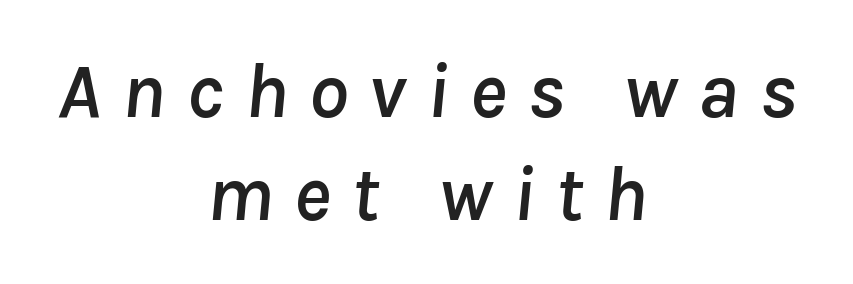
The image shows 79 px text type, italic (leaning right); set centered, normal line spacing (1.3x), unusually wide letter spacing (+0.26 em), not underlined; low stroke contrast and a medium x-height.
